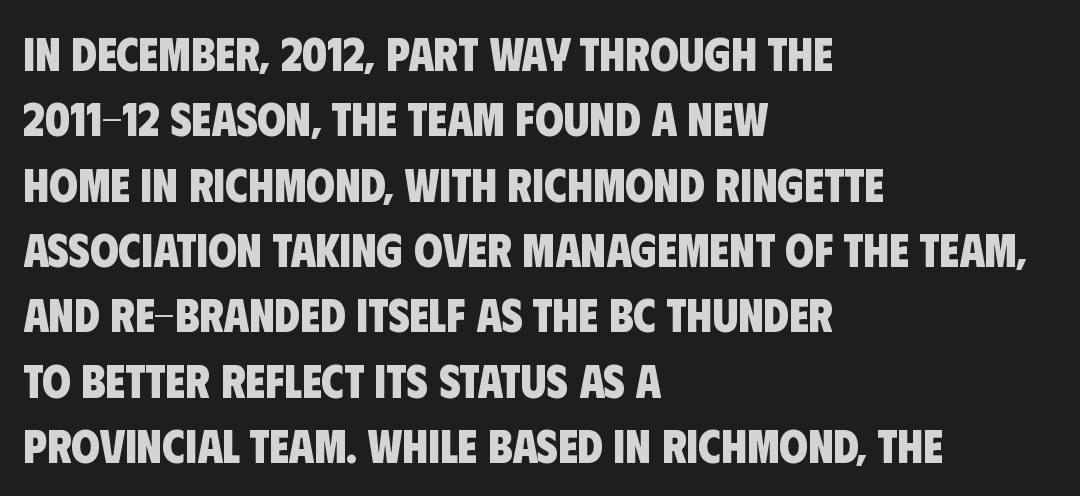
Heavy, bold letterforms. The specimen omits any rule beneath the text block's lines. Varying glyph widths throughout — classic text-font behaviour. Inter-character spacing is left at the font's built-in metrics.
